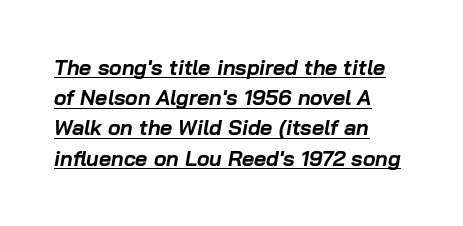
The rendering anchors every line to the left-hand side. This is oblique type, the kind used for emphasis or titles. The letterforms sit shoulder to shoulder at normal distance. A typesetter would call this leading conventional body-copy spacing. Students, observe the line beneath the letters — that is underlining.
